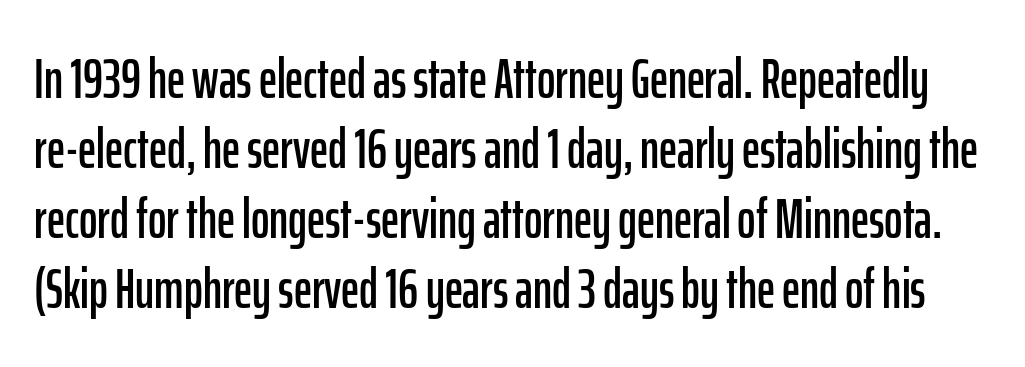
The image shows 56 px condensed sans-serif type, upright; set normal line spacing (1.25x), normal letter spacing, not underlined; low stroke contrast and a medium x-height.
